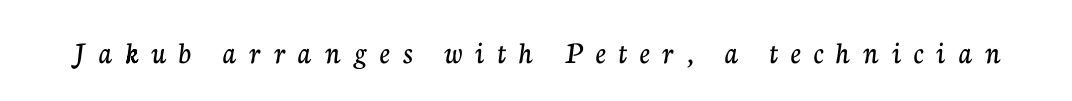
Q: Is the text italic (slanted)? A: Yes.
Q: Is the typeface a serif or a sans-serif typeface? A: Serif.
Q: Is the text underlined? A: No.
Q: Is the spacing between letters normal or unusually wide? A: Unusually wide.
Q: Width (condensed, normal, or wide)? A: Normal.
Q: Stroke contrast? A: Low.
Q: x-height? A: Medium.
Q: Monospaced? A: No.
